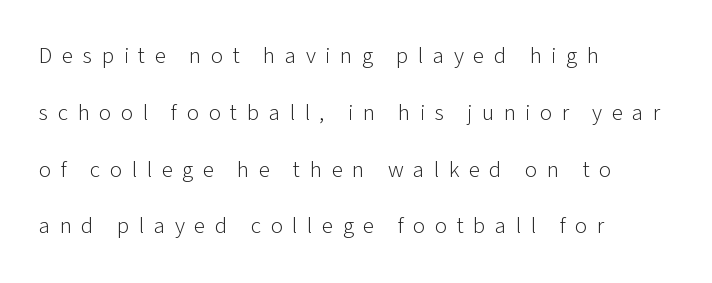
{"italic": "no", "bold": "no", "underline": "no", "align": "left", "line_spacing": "loose", "line_spacing_ratio": 2.47, "letter_spacing": "wide", "letter_spacing_em": 0.41, "glyph_px": 23}
